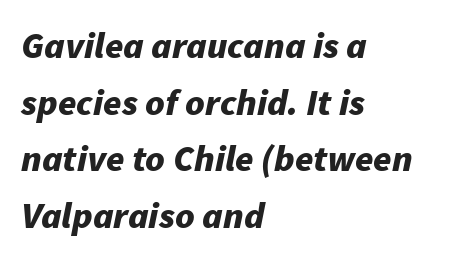
{"italic": "yes", "lean": "right", "slant_degrees": 11, "bold": "yes", "weight": "bold", "width": "normal", "stroke_contrast": "low", "x_height": "medium", "monospaced": "no", "underline": "no", "align": "left", "line_spacing": "normal", "line_spacing_ratio": 1.53, "letter_spacing": "normal", "letter_spacing_em": 0.0, "glyph_px": 37}
